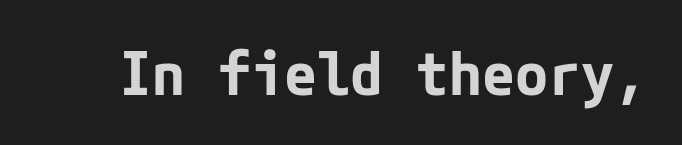
The image shows 60 px bold sans-serif type, upright; set normal letter spacing, not underlined; low stroke contrast and a medium x-height.
